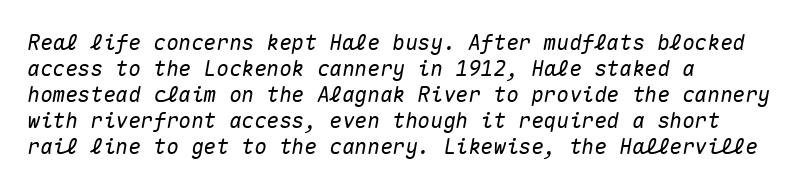
The image shows 21 px text type, italic (leaning right); set left-aligned, line spacing 1.24x, normal letter spacing, not underlined.
